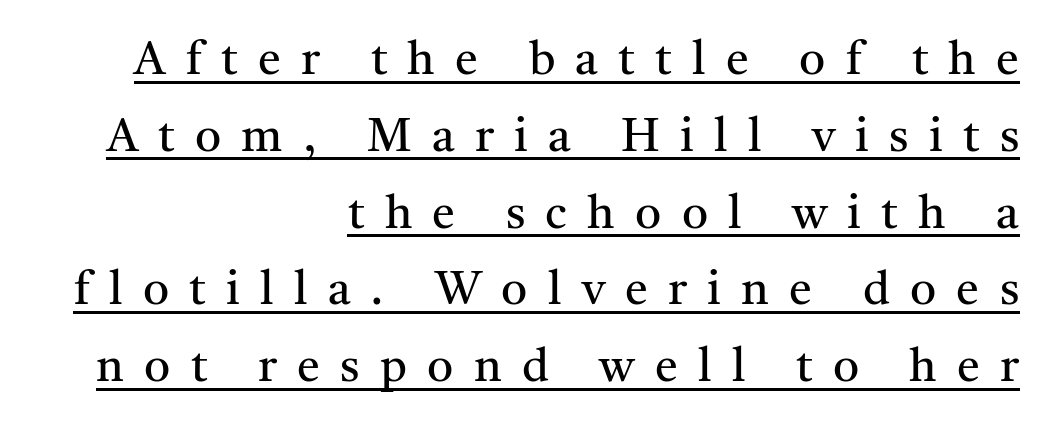
The image shows 46 px regular-weight serif type, upright; set right-aligned, normal line spacing (1.67x), unusually wide letter spacing (+0.44 em), underlined; medium stroke contrast and a medium x-height.
